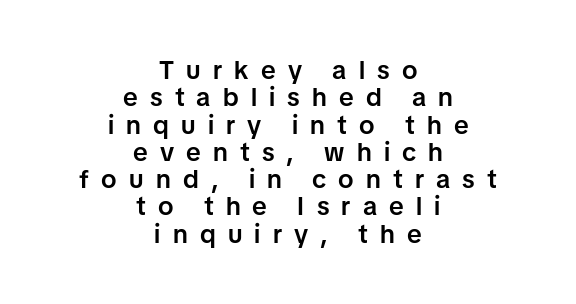
Quick note: underline off. The tracking jumps out immediately: characters are airy and widely separated. A somewhat darkened texture: the type is semibold rather than bold. The lines in this sample share a center point and differ in where they start and stop.
